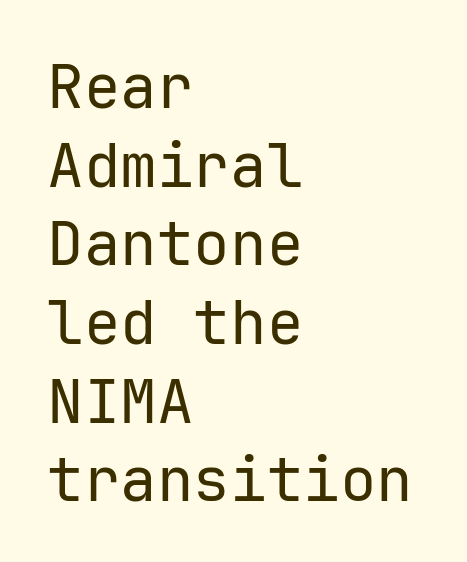
Q: Is the text bold? A: No.
Q: Is the text italic (slanted)? A: No, it is upright.
Q: Is the typeface a serif or a sans-serif typeface? A: Sans-serif.
Q: Is the text underlined? A: No.
Q: How is the paragraph aligned? A: Left-aligned.
Q: Is the spacing between letters normal or unusually wide? A: Normal.
Q: Is the spacing between lines tight, normal or loose? A: Normal.
Q: Width (condensed, normal, or wide)? A: Normal.
Q: Stroke contrast? A: Low.
Q: x-height? A: Medium.
Q: Monospaced? A: Yes.
